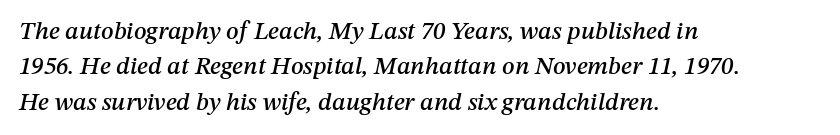
Q: Is the text italic (slanted)? A: Yes, it leans right by about 12 degrees.
Q: Is the text underlined? A: No.
Q: How is the paragraph aligned? A: Left-aligned.
Q: Is the spacing between letters normal or unusually wide? A: Normal.
Q: Is the spacing between lines tight, normal or loose? A: Normal.
